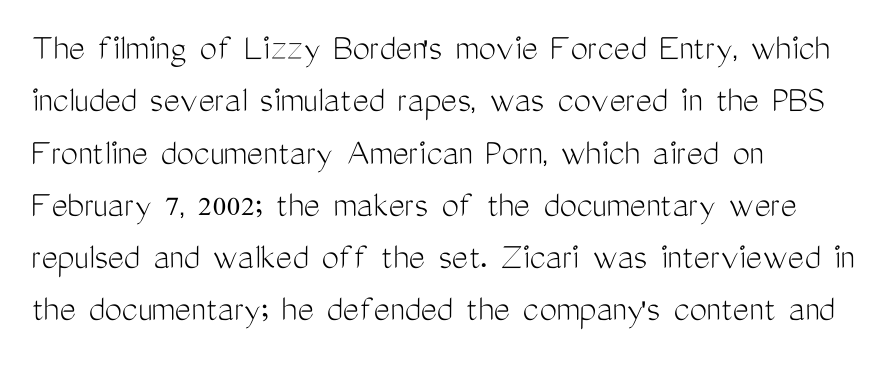
Q: Is the text bold? A: No.
Q: Is the text italic (slanted)? A: No, it is upright.
Q: Is the typeface a serif or a sans-serif typeface? A: Sans-serif.
Q: Is the text underlined? A: No.
Q: How is the paragraph aligned? A: Left-aligned.
Q: Is the spacing between letters normal or unusually wide? A: Normal.
Q: Is the spacing between lines tight, normal or loose? A: Normal.
Q: Width (condensed, normal, or wide)? A: Condensed.
Q: Stroke contrast? A: Medium.
Q: x-height? A: Medium.
Q: Monospaced? A: No.
